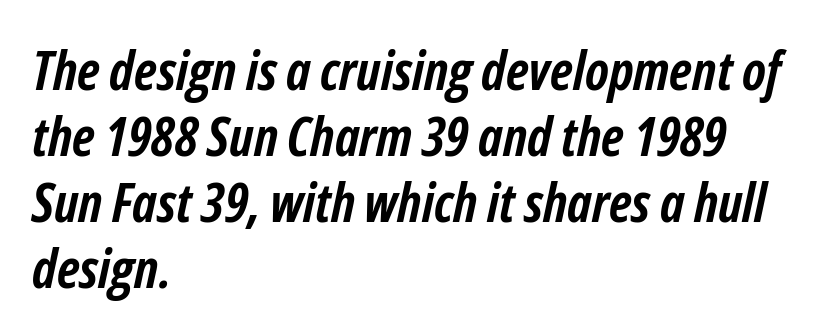
The image shows 54 px semibold, condensed type, italic (leaning right); set left-aligned, line spacing 1.22x, normal letter spacing, not underlined; low stroke contrast and a medium x-height.
